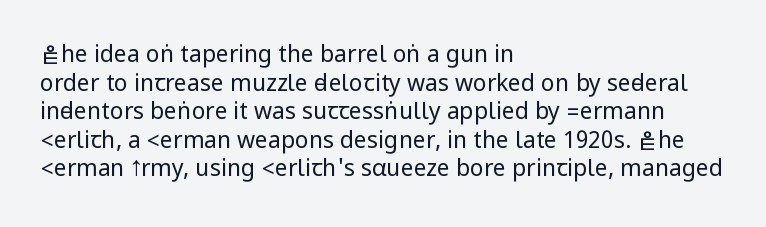
Q: Is the text bold? A: No.
Q: Is the text italic (slanted)? A: No, it is upright.
Q: Is the text underlined? A: No.
Q: How is the paragraph aligned? A: Left-aligned.
Q: Is the spacing between letters normal or unusually wide? A: Normal.
